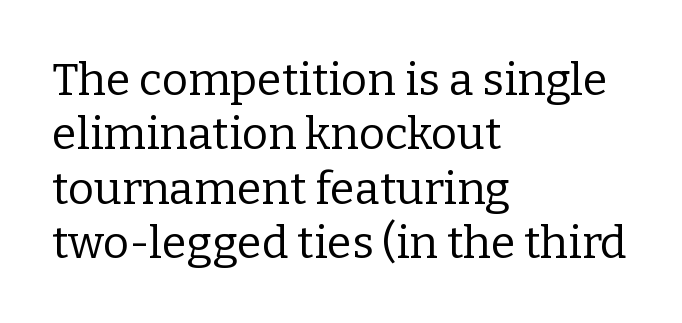
The image shows 45 px regular-weight serif type, upright; set left-aligned, line spacing 1.21x, normal letter spacing, not underlined; low stroke contrast and a medium x-height.
